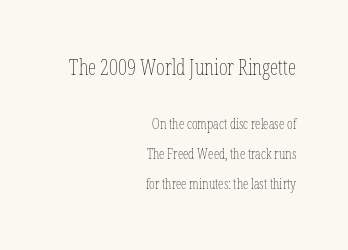
{"italic": "no", "bold": "no", "underline": "no", "align": "right", "line_spacing": "loose", "line_spacing_ratio": 2.15, "letter_spacing": "normal", "letter_spacing_em": 0.0, "larger_block": "first", "size_ratio": 1.5, "glyph_px": 21}
